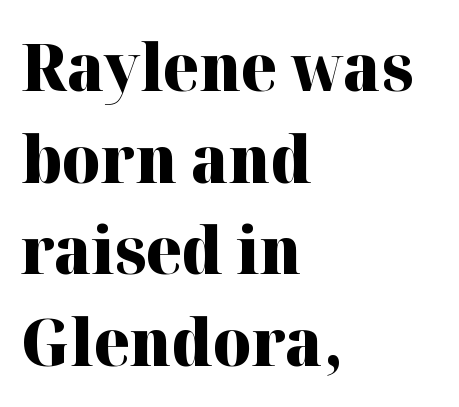
{"serif": "yes", "italic": "no", "bold": "yes", "weight": "heavy", "width": "normal", "stroke_contrast": "high", "x_height": "medium", "monospaced": "no", "underline": "no", "align": "left", "line_spacing": "normal", "line_spacing_ratio": 1.41, "letter_spacing": "normal", "letter_spacing_em": 0.0, "glyph_px": 65}
